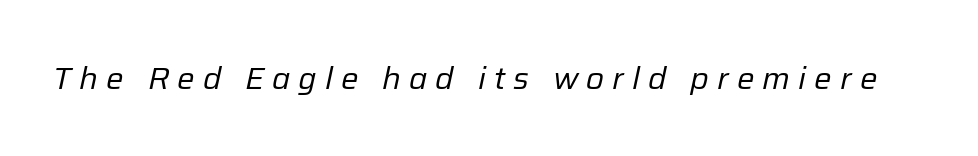
The image shows 31 px regular-weight type, italic (leaning right); set unusually wide letter spacing (+0.26 em), not underlined; low stroke contrast and a medium x-height.
